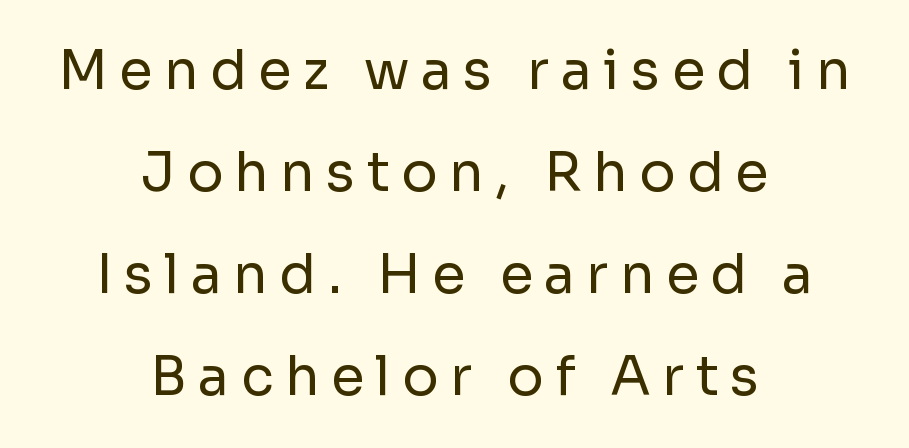
You can tell it's not italic because the verticals are truly vertical. These lines are centered, leaving both edges ragged. Serif or sans? Sans — the stroke terminals are bare. A clean baseline with only descenders dipping below it. The gaps between neighbouring characters are conspicuously large. Is this a fixed-width face? No — the glyphs have proportional, varying widths.
